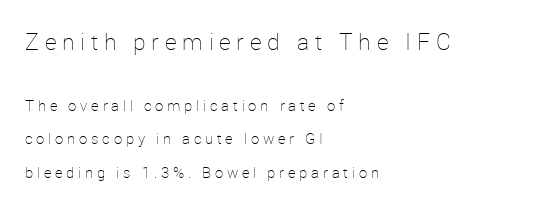
Upright lettering throughout. Clear beneath every line of the passage. Compared with a typical body face, this is equally light or lighter still. You get the large type first, then a drop to smaller type. Horizontally, the lines are justified to the leading edge only. Display-style spreading of the glyphs; the letterfit is very open.
